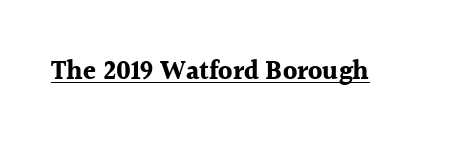
The image shows 26 px bold type, upright; set normal letter spacing, underlined.
